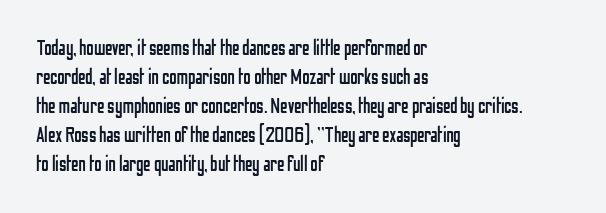
Letters rest on an invisible, unmarked baseline. Heaviness? Minimal to ordinary, like unemphasized prose. The rendering anchors every line to the left-hand side. The line-height multiplier appears to be the usual default.
